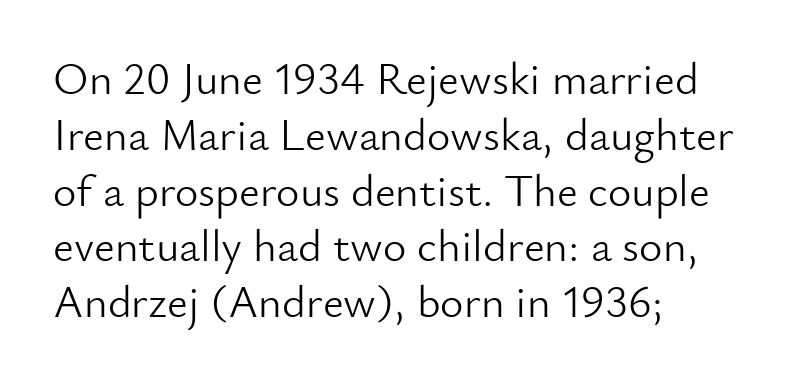
Q: Is the text bold? A: No.
Q: Is the text italic (slanted)? A: No, it is upright.
Q: Is the typeface a serif or a sans-serif typeface? A: Sans-serif.
Q: Is the text underlined? A: No.
Q: How is the paragraph aligned? A: Left-aligned.
Q: Is the spacing between letters normal or unusually wide? A: Normal.
Q: Width (condensed, normal, or wide)? A: Normal.
Q: Stroke contrast? A: Low.
Q: x-height? A: Small.
Q: Monospaced? A: No.
